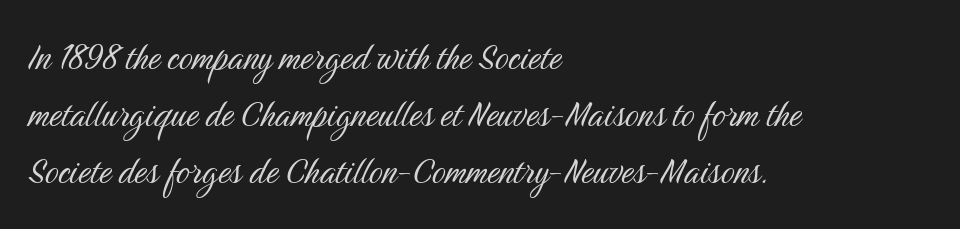
{"serif": "no", "bold": "no", "weight": "light", "width": "condensed", "stroke_contrast": "medium", "x_height": "medium", "monospaced": "no", "underline": "no", "align": "left", "line_spacing": "normal", "line_spacing_ratio": 1.32, "letter_spacing": "normal", "letter_spacing_em": 0.0, "glyph_px": 43}
